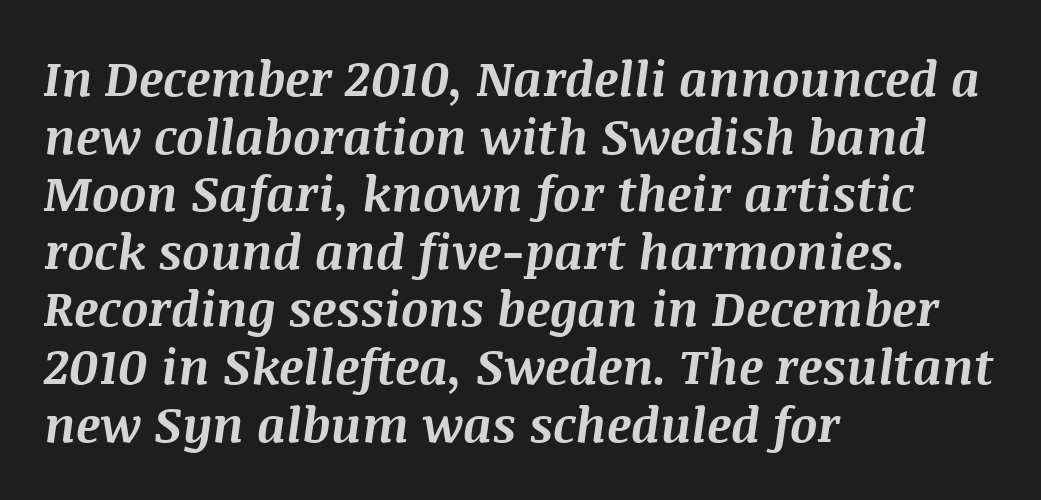
{"italic": "yes", "lean": "right", "slant_degrees": 8, "bold": "yes", "weight": "bold", "width": "normal", "stroke_contrast": "medium", "x_height": "large", "monospaced": "no", "underline": "no", "align": "left", "line_spacing_ratio": 1.2, "letter_spacing": "normal", "letter_spacing_em": 0.0, "glyph_px": 48}
